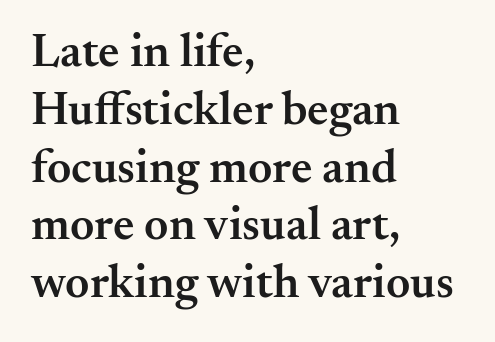
Each letter's strokes conclude with small projecting serifs. Nope, not italic — everything's standing straight. What weight is shown? A semibold, between regular and bold. The type is set solid horizontally, with unmodified tracking. A bare baseline throughout the passage. The ragged edge is on the right, which tells us the setting is flush left.
